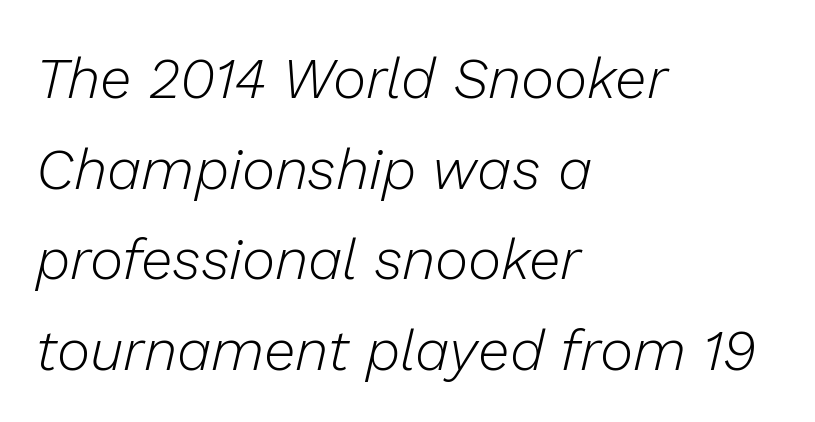
Q: Is the text bold? A: No.
Q: Is the text italic (slanted)? A: Yes, it leans right by about 13 degrees.
Q: Is the text underlined? A: No.
Q: How is the paragraph aligned? A: Left-aligned.
Q: Is the spacing between letters normal or unusually wide? A: Normal.
Q: Is the spacing between lines tight, normal or loose? A: Normal.
Q: Width (condensed, normal, or wide)? A: Normal.
Q: Stroke contrast? A: Low.
Q: x-height? A: Medium.
Q: Monospaced? A: No.
